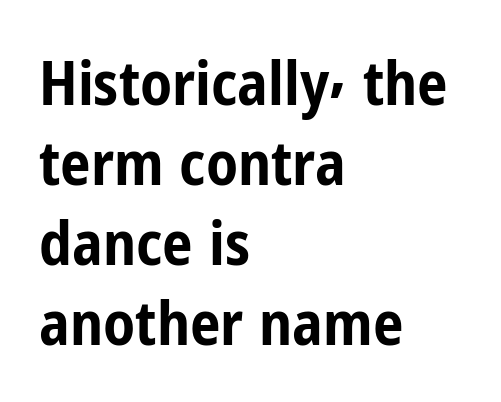
{"serif": "no", "italic": "no", "bold": "yes", "weight": "bold", "width": "condensed", "stroke_contrast": "low", "x_height": "medium", "monospaced": "no", "underline": "no", "align": "left", "line_spacing": "normal", "line_spacing_ratio": 1.31, "letter_spacing": "normal", "letter_spacing_em": 0.0, "glyph_px": 61}
